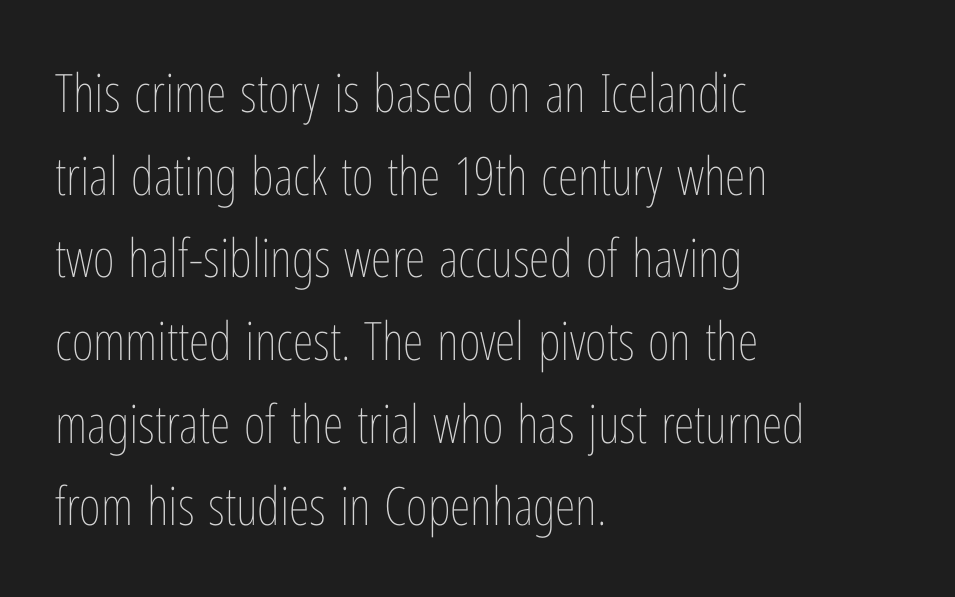
The image shows 53 px thin, condensed type, upright; set left-aligned, normal line spacing (1.56x), normal letter spacing, not underlined; low stroke contrast and a medium x-height.
